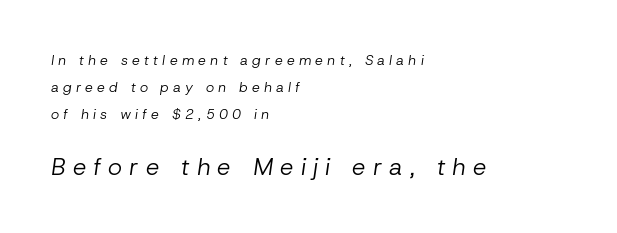
{"italic": "yes", "lean": "right", "slant_degrees": 8, "bold": "no", "underline": "no", "align": "left", "line_spacing": "loose", "line_spacing_ratio": 1.92, "letter_spacing": "wide", "letter_spacing_em": 0.3, "larger_block": "second", "size_ratio": 1.71, "glyph_px": 24}
